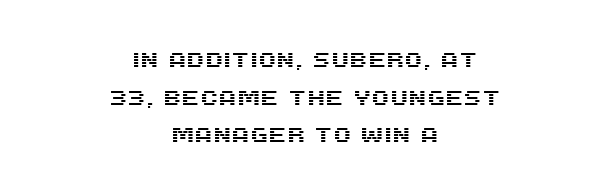
This is roman type, the default non-slanted kind. Line starts and ends both wander, symmetrically. Underline: absent. Standard letterfit; no display-style spreading of the glyphs.
